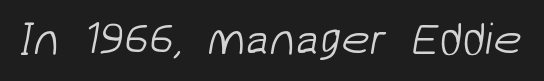
The image shows 46 px light sans-serif type; set normal letter spacing, not underlined; low stroke contrast and a medium x-height.
